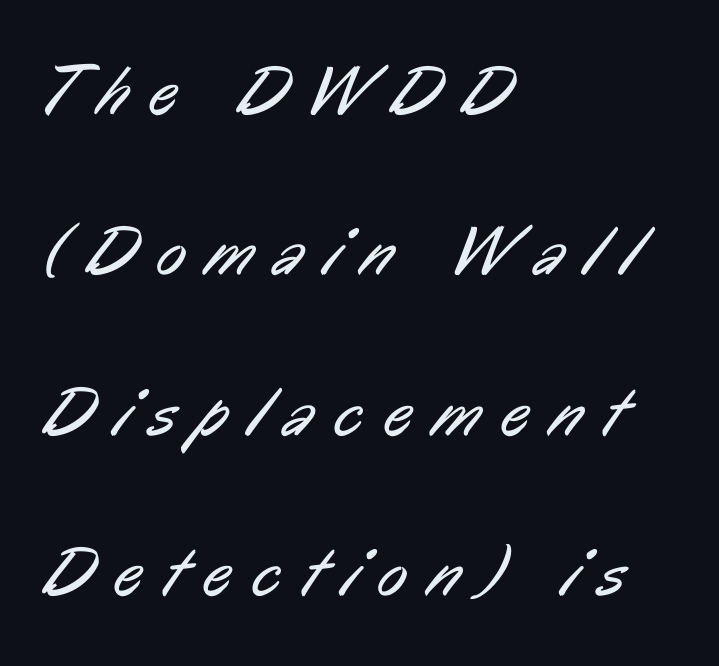
{"serif": "no", "bold": "no", "weight": "regular", "width": "condensed", "stroke_contrast": "low", "x_height": "medium", "monospaced": "no", "underline": "no", "align": "left", "line_spacing": "loose", "line_spacing_ratio": 2.29, "letter_spacing": "wide", "letter_spacing_em": 0.3, "glyph_px": 70}
